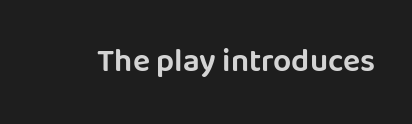
Q: Is the text italic (slanted)? A: No, it is upright.
Q: Is the typeface a serif or a sans-serif typeface? A: Sans-serif.
Q: Is the text underlined? A: No.
Q: Is the spacing between letters normal or unusually wide? A: Normal.
Q: Width (condensed, normal, or wide)? A: Normal.
Q: Stroke contrast? A: Low.
Q: x-height? A: Large.
Q: Monospaced? A: No.
